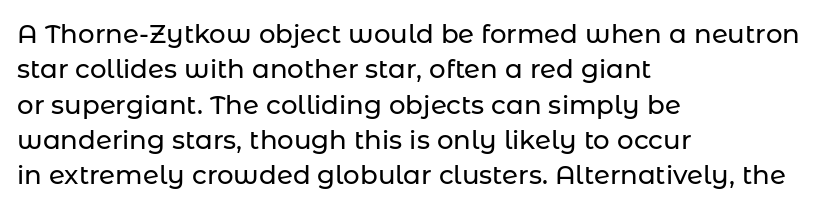
Q: Is the text italic (slanted)? A: No, it is upright.
Q: Is the text underlined? A: No.
Q: How is the paragraph aligned? A: Left-aligned.
Q: Is the spacing between letters normal or unusually wide? A: Normal.
Q: Is the spacing between lines tight, normal or loose? A: Normal.
